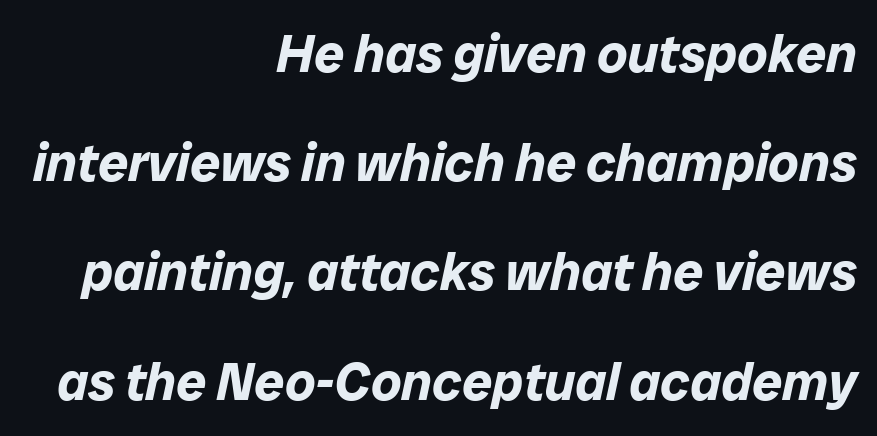
{"italic": "yes", "lean": "right", "slant_degrees": 12, "bold": "yes", "weight": "bold", "width": "normal", "stroke_contrast": "low", "x_height": "medium", "monospaced": "no", "underline": "no", "align": "right", "line_spacing": "loose", "line_spacing_ratio": 2.06, "letter_spacing": "normal", "letter_spacing_em": 0.0, "glyph_px": 53}
